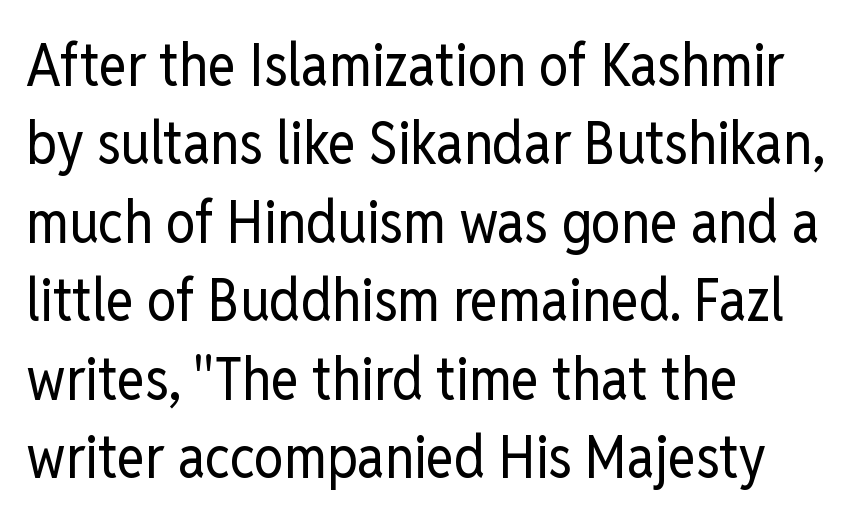
Q: Is the text bold? A: No.
Q: Is the text italic (slanted)? A: No, it is upright.
Q: Is the typeface a serif or a sans-serif typeface? A: Sans-serif.
Q: Is the text underlined? A: No.
Q: How is the paragraph aligned? A: Left-aligned.
Q: Is the spacing between letters normal or unusually wide? A: Normal.
Q: Is the spacing between lines tight, normal or loose? A: Normal.
Q: Width (condensed, normal, or wide)? A: Condensed.
Q: Stroke contrast? A: Low.
Q: x-height? A: Medium.
Q: Monospaced? A: No.
